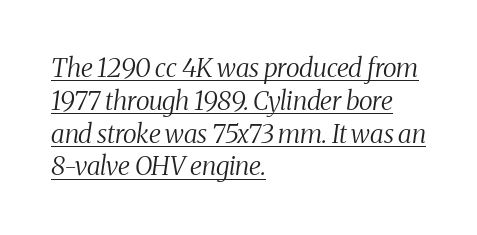
Q: Is the text bold? A: No.
Q: Is the text italic (slanted)? A: Yes, it leans right by about 8 degrees.
Q: Is the text underlined? A: Yes.
Q: How is the paragraph aligned? A: Left-aligned.
Q: Is the spacing between letters normal or unusually wide? A: Normal.
Q: Is the spacing between lines tight, normal or loose? A: Normal.
